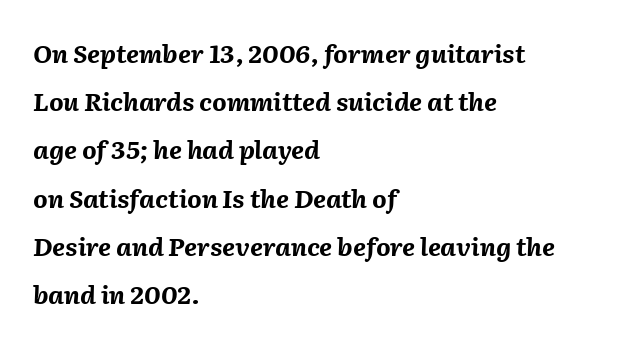
{"italic": "yes", "lean": "right", "slant_degrees": 2, "bold": "yes", "underline": "no", "align": "left", "line_spacing": "loose", "line_spacing_ratio": 1.93, "letter_spacing": "normal", "letter_spacing_em": 0.0, "glyph_px": 25}
